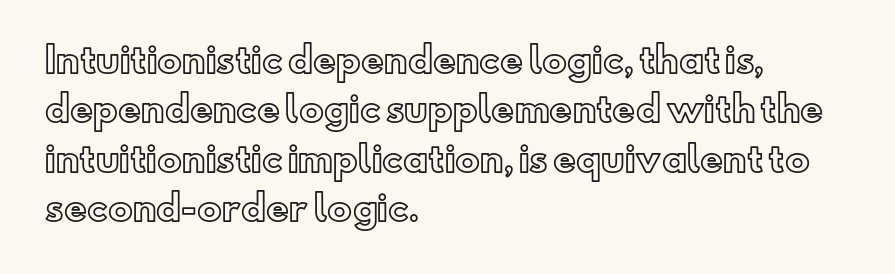
The image shows 35 px text type, upright; set left-aligned, normal line spacing (1.41x), normal letter spacing, not underlined; a small x-height.
